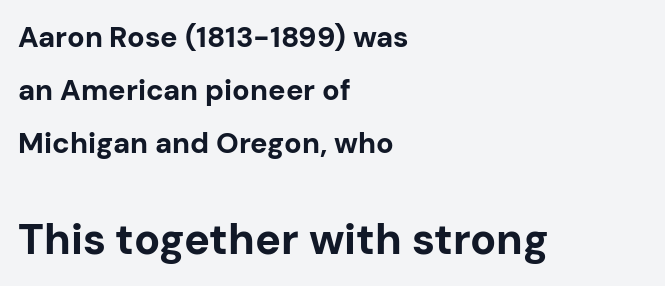
{"serif": "no", "italic": "no", "bold": "yes", "weight": "bold", "width": "normal", "stroke_contrast": "low", "x_height": "medium", "monospaced": "no", "underline": "no", "align": "left", "line_spacing_ratio": 1.82, "letter_spacing": "normal", "letter_spacing_em": 0.0, "larger_block": "second", "size_ratio": 1.48, "glyph_px": 43}
